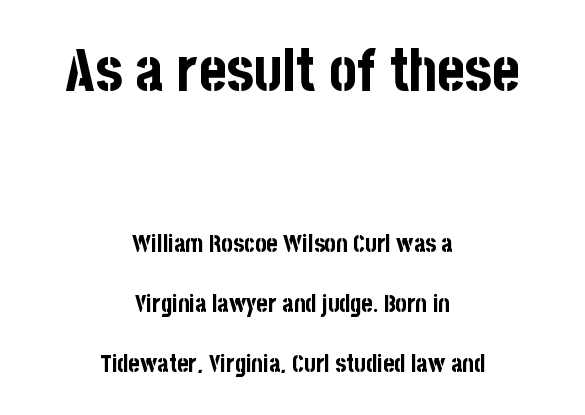
{"serif": "no", "italic": "no", "bold": "yes", "weight": "bold", "width": "condensed", "stroke_contrast": "low", "x_height": "large", "monospaced": "no", "underline": "no", "align": "center", "line_spacing": "loose", "line_spacing_ratio": 2.49, "letter_spacing": "normal", "letter_spacing_em": 0.0, "larger_block": "first", "size_ratio": 2.46, "glyph_px": 59}
